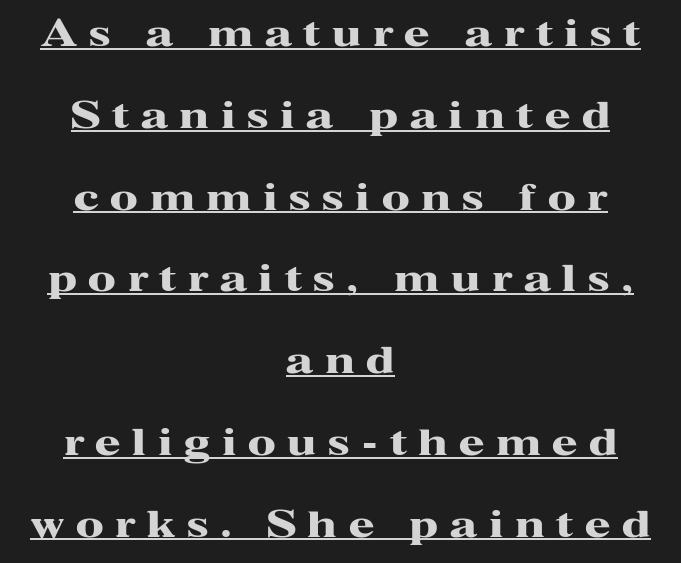
{"serif": "yes", "italic": "no", "bold": "yes", "weight": "heavy", "width": "wide", "stroke_contrast": "high", "x_height": "medium", "monospaced": "no", "underline": "yes", "align": "center", "line_spacing": "loose", "line_spacing_ratio": 2.21, "letter_spacing": "wide", "letter_spacing_em": 0.32, "glyph_px": 37}
